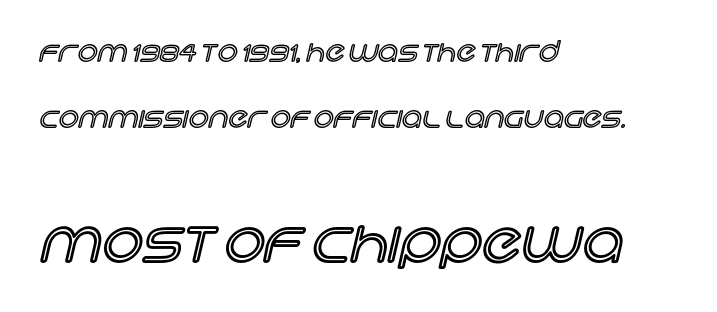
Q: Is the text italic (slanted)? A: Yes.
Q: Is the text underlined? A: No.
Q: How is the paragraph aligned? A: Left-aligned.
Q: Is the spacing between letters normal or unusually wide? A: Normal.
Q: Is the spacing between lines tight, normal or loose? A: Loose.
Q: Which block of text is set in a larger size, the first (top) or the second (bottom)? A: The second (bottom) one.
Q: Width (condensed, normal, or wide)? A: Normal.
Q: x-height? A: Large.
Q: Monospaced? A: No.
